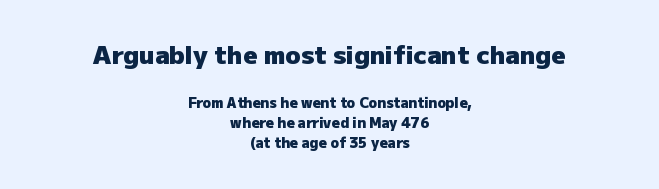
Q: Is the text bold? A: Yes.
Q: Is the text italic (slanted)? A: No, it is upright.
Q: Is the text underlined? A: No.
Q: How is the paragraph aligned? A: Centered.
Q: Is the spacing between letters normal or unusually wide? A: Normal.
Q: Is the spacing between lines tight, normal or loose? A: Normal.
Q: Which block of text is set in a larger size, the first (top) or the second (bottom)? A: The first (top) one.
